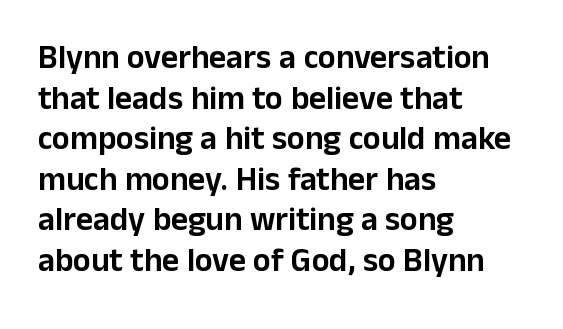
Look at the tracking — it's just the regular setting, nothing added. Any mark beneath the type? The region is blank. Short and long lines alike share a common starting point at left. Tall strokes in this sample are plumb rather than angled.
